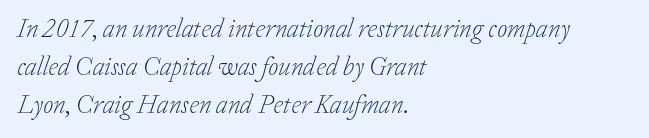
{"italic": "yes", "lean": "right", "slant_degrees": 20, "bold": "no", "underline": "no", "align": "left", "line_spacing": "normal", "line_spacing_ratio": 1.47, "letter_spacing": "normal", "letter_spacing_em": 0.0, "glyph_px": 26}
